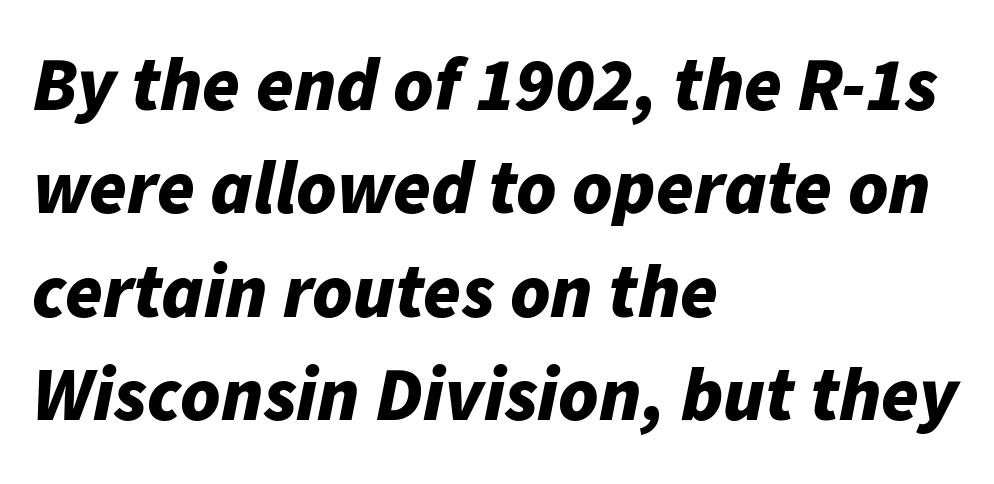
Q: Is the text bold? A: Yes.
Q: Is the text italic (slanted)? A: Yes, it leans right by about 11 degrees.
Q: Is the text underlined? A: No.
Q: How is the paragraph aligned? A: Left-aligned.
Q: Is the spacing between letters normal or unusually wide? A: Normal.
Q: Is the spacing between lines tight, normal or loose? A: Normal.
Q: Width (condensed, normal, or wide)? A: Normal.
Q: Stroke contrast? A: Low.
Q: x-height? A: Medium.
Q: Monospaced? A: No.
